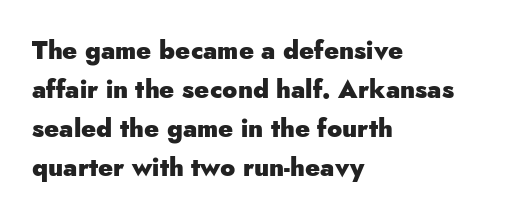
{"italic": "no", "bold": "yes", "underline": "no", "align": "left", "line_spacing": "normal", "line_spacing_ratio": 1.56, "letter_spacing": "normal", "letter_spacing_em": 0.0, "glyph_px": 25}
